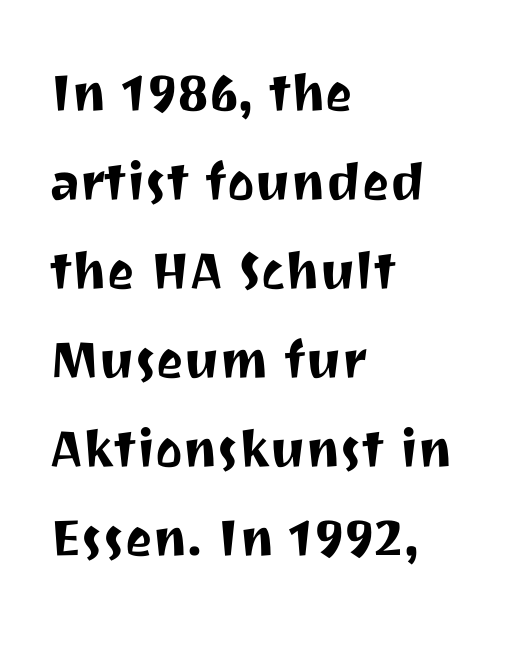
Italic? Not at all — the glyphs are vertical. The ragged edge is on the right, which tells us the setting is flush left. Letters rest on an invisible, unmarked baseline. Default kerning and tracking; the words read as compact shapes. Note: no serifs on the glyphs.
